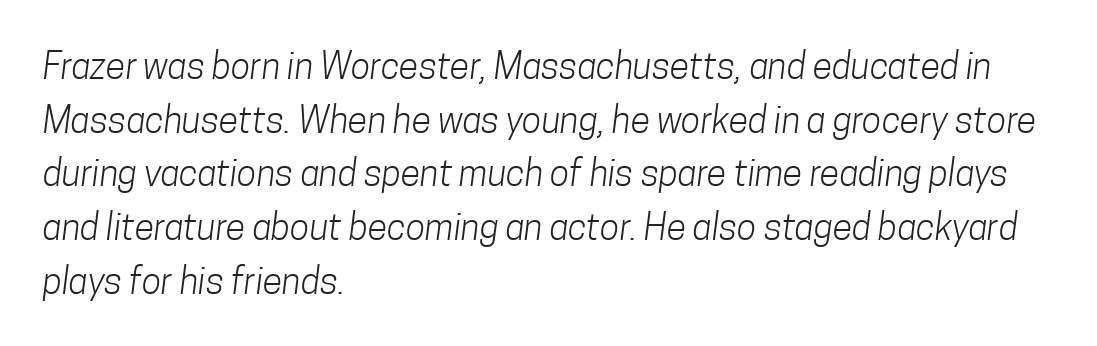
{"serif": "no", "bold": "no", "weight": "light", "width": "condensed", "stroke_contrast": "low", "x_height": "medium", "monospaced": "no", "underline": "no", "align": "left", "line_spacing": "normal", "line_spacing_ratio": 1.49, "letter_spacing": "normal", "letter_spacing_em": 0.0, "glyph_px": 36}
